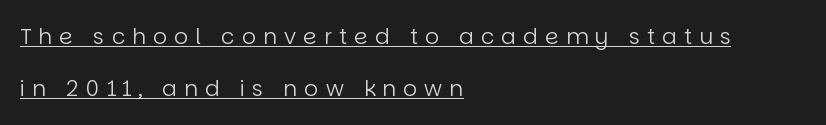
Q: Is the text bold? A: No.
Q: Is the text italic (slanted)? A: No, it is upright.
Q: Is the text underlined? A: Yes.
Q: How is the paragraph aligned? A: Left-aligned.
Q: Is the spacing between letters normal or unusually wide? A: Unusually wide.
Q: Is the spacing between lines tight, normal or loose? A: Loose.
